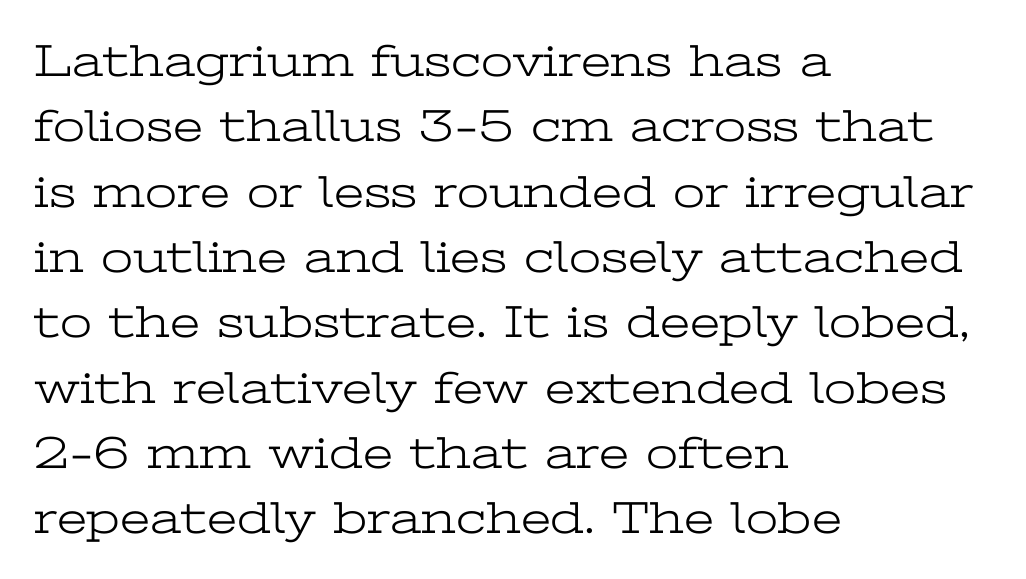
{"serif": "yes", "italic": "no", "bold": "no", "weight": "light", "width": "wide", "stroke_contrast": "low", "x_height": "medium", "monospaced": "no", "underline": "no", "align": "left", "line_spacing": "normal", "line_spacing_ratio": 1.42, "letter_spacing": "normal", "letter_spacing_em": 0.0, "glyph_px": 46}
